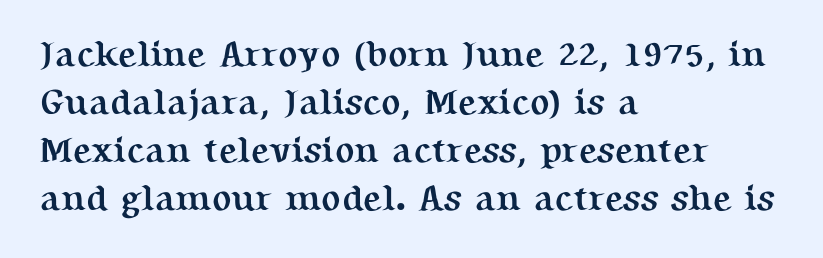
Q: Is the text bold? A: Yes.
Q: Is the text italic (slanted)? A: No, it is upright.
Q: Is the typeface a serif or a sans-serif typeface? A: Serif.
Q: Is the text underlined? A: No.
Q: How is the paragraph aligned? A: Left-aligned.
Q: Is the spacing between letters normal or unusually wide? A: Normal.
Q: Is the spacing between lines tight, normal or loose? A: Normal.
Q: Width (condensed, normal, or wide)? A: Normal.
Q: Stroke contrast? A: Medium.
Q: x-height? A: Medium.
Q: Monospaced? A: No.
